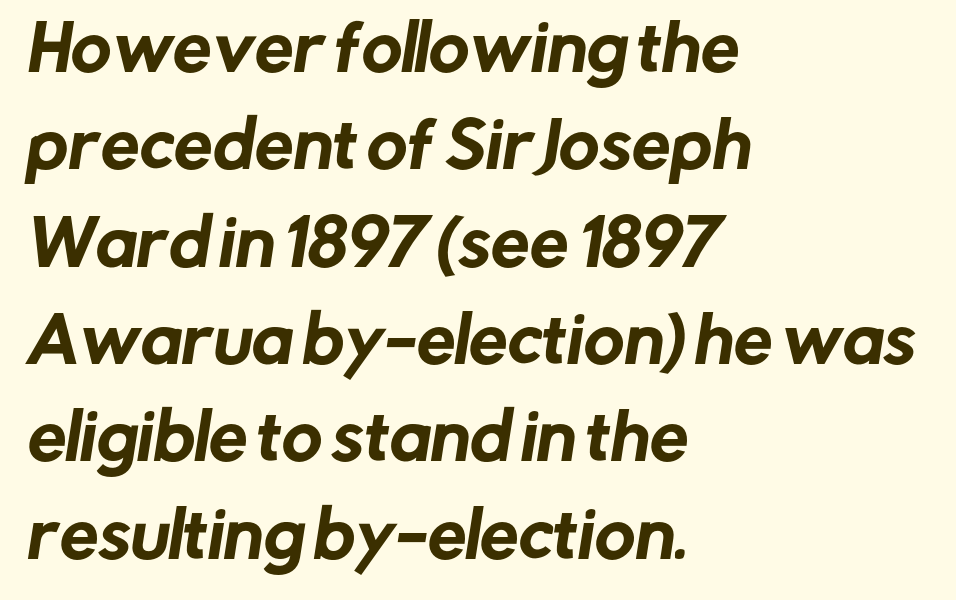
Serif or sans? Sans — the stroke terminals are bare. Is the letter spacing exaggerated? No — it looks like the ordinary default. Here the designer chose a conventional face with non-uniform glyph widths. These lines sit exactly where default settings would place them.
